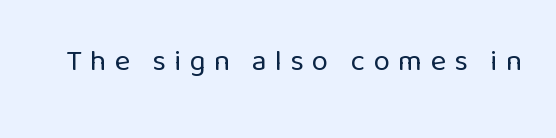
{"serif": "no", "italic": "no", "bold": "no", "weight": "regular", "width": "normal", "stroke_contrast": "low", "x_height": "medium", "monospaced": "no", "underline": "no", "letter_spacing": "wide", "letter_spacing_em": 0.27, "glyph_px": 30}
